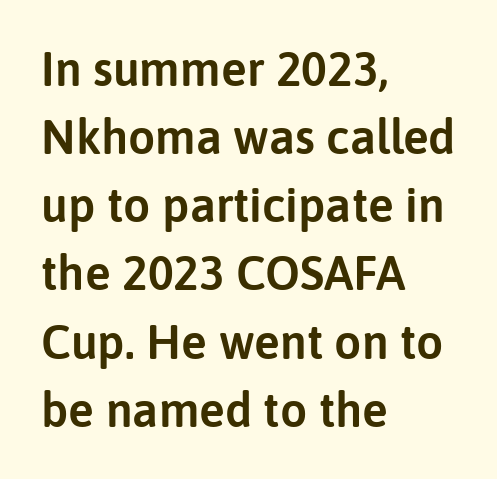
The image shows 48 px sans-serif type, upright; set left-aligned, normal line spacing (1.42x), normal letter spacing, not underlined; low stroke contrast and a medium x-height.
